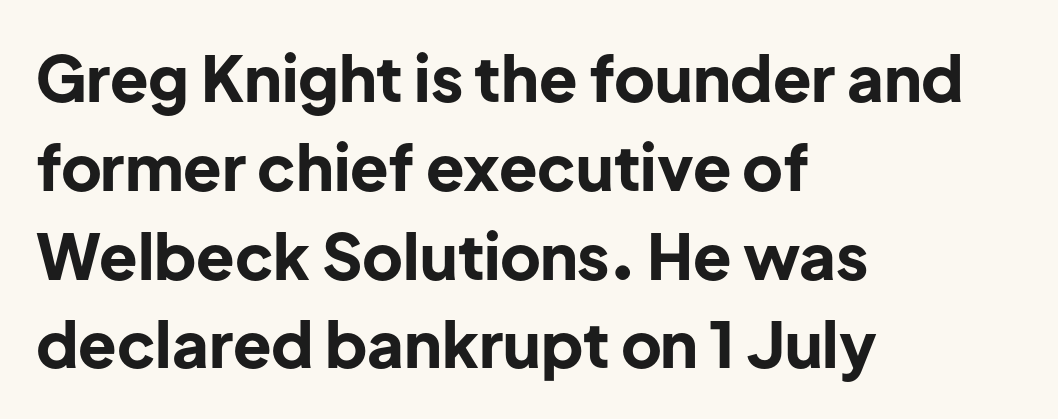
If you drew a line through each stem, it would be perfectly vertical. Layout note: lines flush left. Look at the tracking — it's just the regular setting, nothing added. Here the designer chose a conventional face with non-uniform glyph widths.
